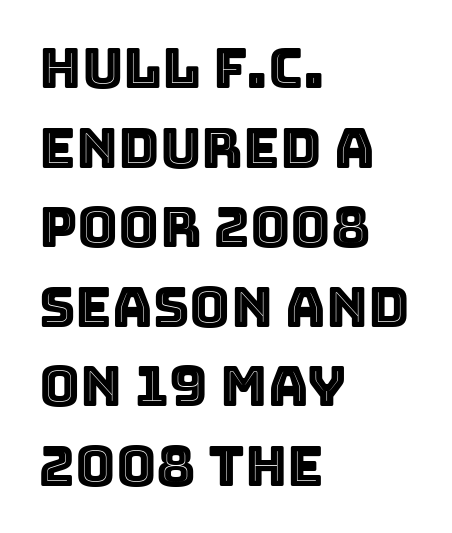
{"italic": "no", "width": "normal", "x_height": "large", "monospaced": "no", "underline": "no", "align": "left", "line_spacing": "normal", "line_spacing_ratio": 1.42, "letter_spacing": "normal", "letter_spacing_em": 0.0, "glyph_px": 56}
